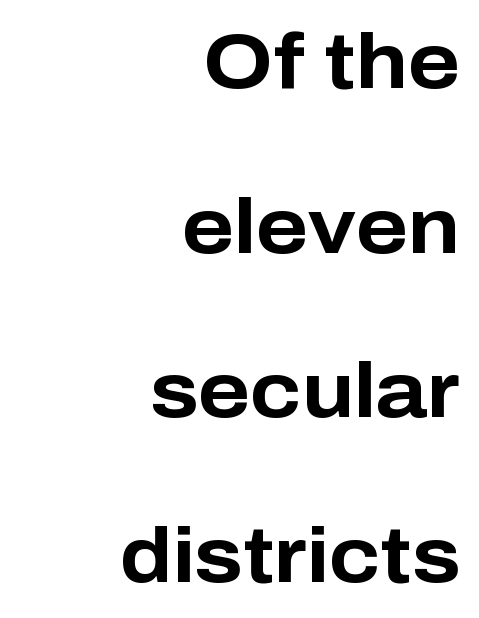
Q: Is the text bold? A: Yes.
Q: Is the text italic (slanted)? A: No, it is upright.
Q: Is the typeface a serif or a sans-serif typeface? A: Sans-serif.
Q: Is the text underlined? A: No.
Q: How is the paragraph aligned? A: Right-aligned.
Q: Is the spacing between letters normal or unusually wide? A: Normal.
Q: Is the spacing between lines tight, normal or loose? A: Loose.
Q: Width (condensed, normal, or wide)? A: Normal.
Q: Stroke contrast? A: Low.
Q: x-height? A: Medium.
Q: Monospaced? A: No.
